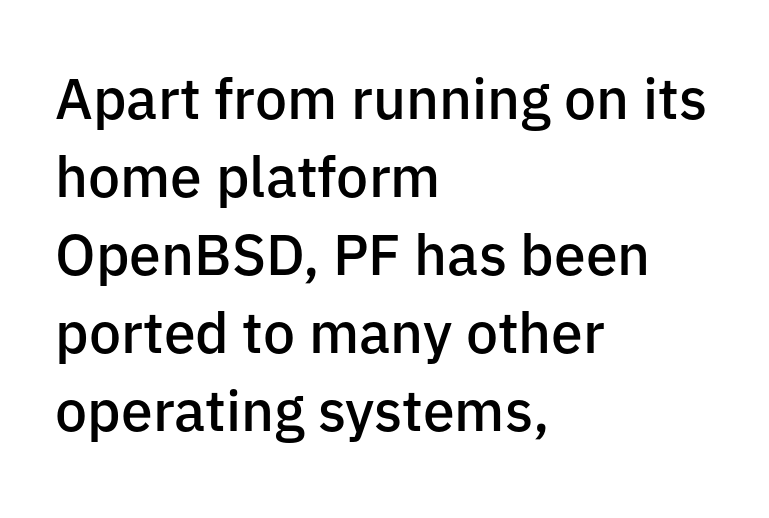
{"serif": "no", "italic": "no", "bold": "semi", "weight": "semibold", "width": "normal", "stroke_contrast": "low", "x_height": "medium", "monospaced": "no", "underline": "no", "align": "left", "line_spacing": "normal", "line_spacing_ratio": 1.37, "letter_spacing": "normal", "letter_spacing_em": 0.0, "glyph_px": 57}
